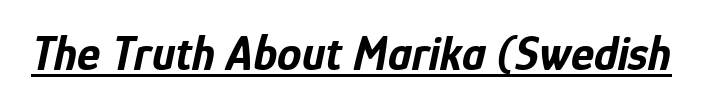
The line texture is even and compact thanks to regular tracking. Check the space under the baseline: a stroke is drawn there. A full-strength bold gives these letters their thick strokes. Quick note: italic. Is this a fixed-width face? No — the glyphs have proportional, varying widths.
